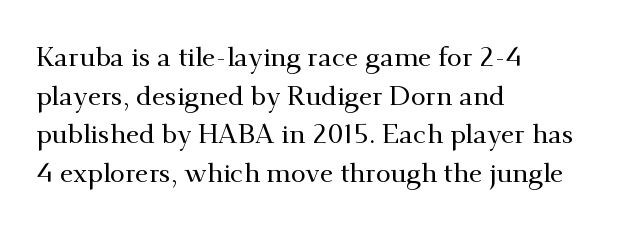
The image shows 27 px text type, upright; set left-aligned, normal line spacing (1.43x), normal letter spacing, not underlined.
